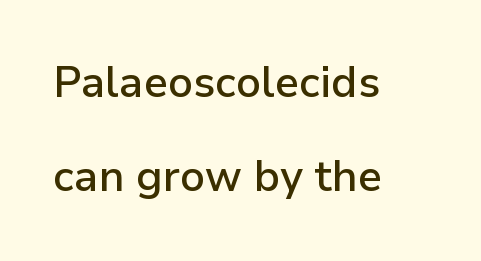
Look at the tracking — it's just the regular setting, nothing added. The rendering anchors every line to the left-hand side. Notice the wide empty band between every row — that's loose leading. The letters stand straight up with perfectly vertical stems.
